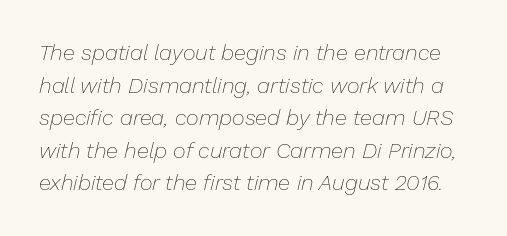
{"italic": "yes", "lean": "right", "slant_degrees": 13, "bold": "no", "underline": "no", "line_spacing": "normal", "line_spacing_ratio": 1.48, "letter_spacing": "normal", "letter_spacing_em": 0.0, "glyph_px": 22}
